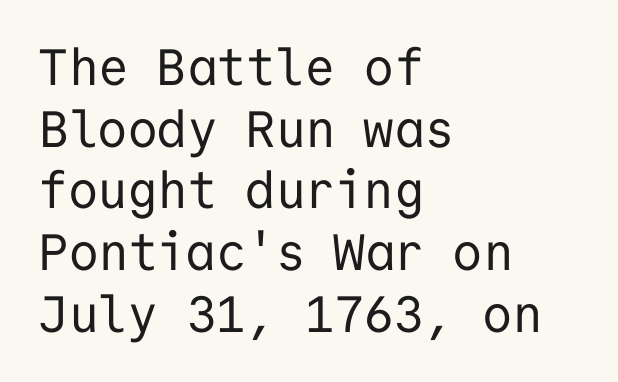
{"serif": "no", "italic": "no", "bold": "no", "weight": "regular", "width": "normal", "stroke_contrast": "low", "x_height": "medium", "monospaced": "yes", "underline": "no", "align": "left", "line_spacing_ratio": 1.21, "letter_spacing": "normal", "letter_spacing_em": 0.0, "glyph_px": 51}
